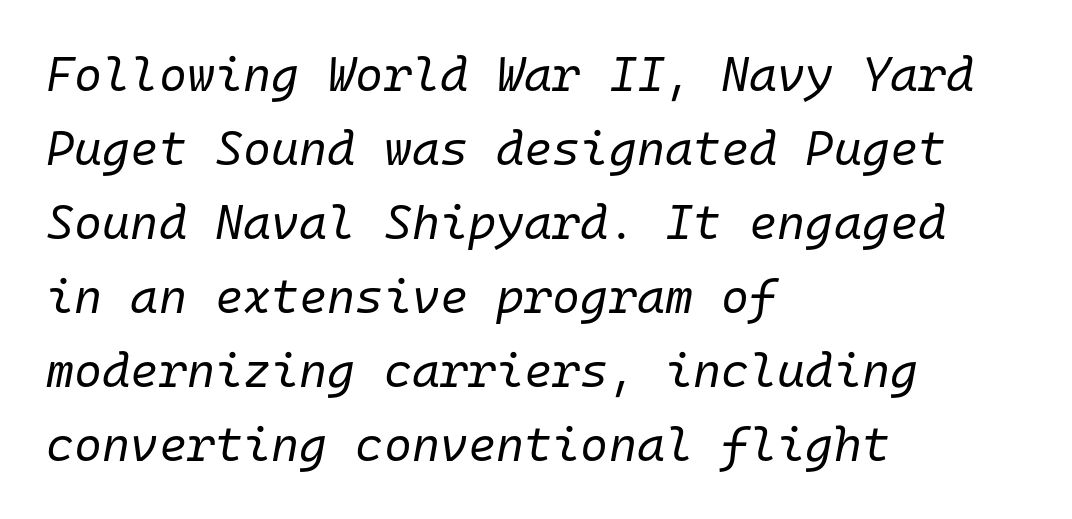
{"italic": "yes", "lean": "right", "slant_degrees": 10, "bold": "no", "weight": "regular", "width": "normal", "stroke_contrast": "low", "x_height": "medium", "monospaced": "yes", "underline": "no", "align": "left", "line_spacing": "normal", "line_spacing_ratio": 1.54, "letter_spacing": "normal", "letter_spacing_em": 0.0, "glyph_px": 48}
